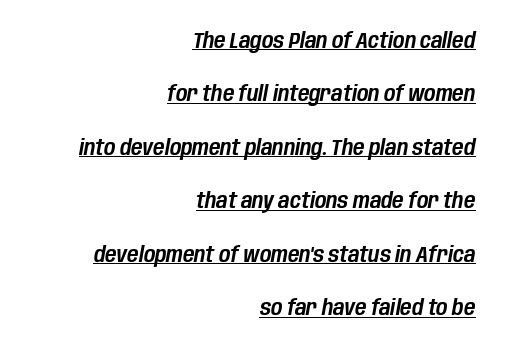
Q: Is the text italic (slanted)? A: Yes, it leans right by about 10 degrees.
Q: Is the text underlined? A: Yes.
Q: How is the paragraph aligned? A: Right-aligned.
Q: Is the spacing between letters normal or unusually wide? A: Normal.
Q: Is the spacing between lines tight, normal or loose? A: Loose.
